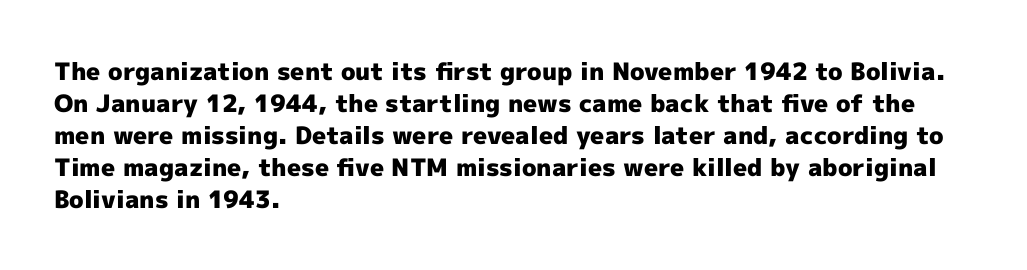
{"italic": "no", "bold": "yes", "underline": "no", "align": "left", "line_spacing": "normal", "line_spacing_ratio": 1.33, "letter_spacing": "normal", "letter_spacing_em": 0.0, "glyph_px": 24}
